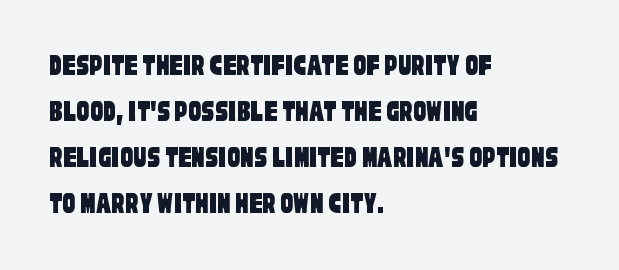
The image shows 32 px condensed sans-serif type; set left-aligned, normal line spacing (1.44x), normal letter spacing, not underlined; low stroke contrast and a large x-height.
